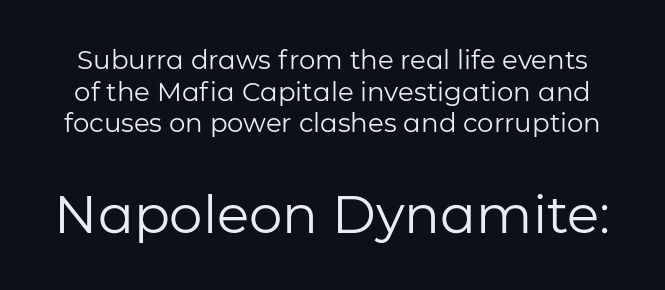
The lower block of text is set noticeably larger than the block above it. Lines of text with bare space underneath. The font sits on the lighter half of the weight spectrum, regular included. Inter-character spacing is left at the font's built-in metrics. Do the letters lean? They stand straight.
